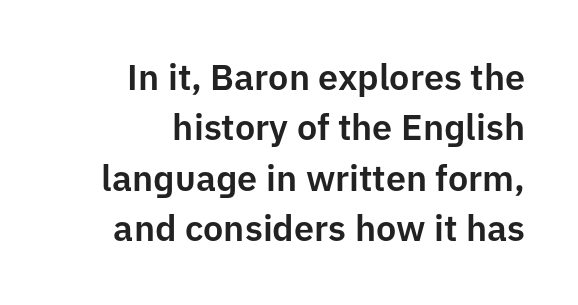
Tracking here is standard; glyphs follow each other at the usual distance. Each letter's strokes conclude bluntly, with no projecting serifs. Posture: vertical. Students, observe: this is what conventionally led text looks like.
